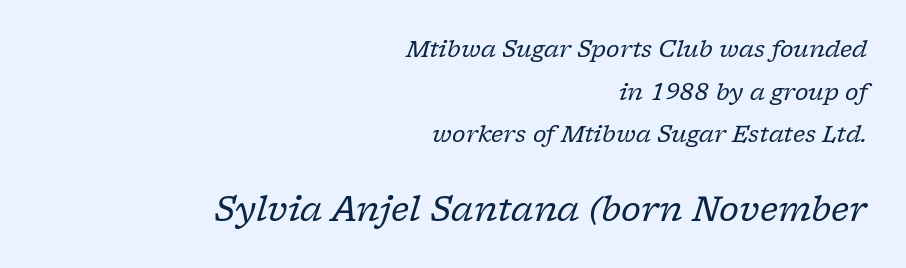
Q: Is the text bold? A: No.
Q: Is the text italic (slanted)? A: Yes, it leans right by about 17 degrees.
Q: Is the typeface a serif or a sans-serif typeface? A: Serif.
Q: Is the text underlined? A: No.
Q: How is the paragraph aligned? A: Right-aligned.
Q: Is the spacing between letters normal or unusually wide? A: Normal.
Q: Which block of text is set in a larger size, the first (top) or the second (bottom)? A: The second (bottom) one.
Q: Width (condensed, normal, or wide)? A: Normal.
Q: Stroke contrast? A: Low.
Q: x-height? A: Medium.
Q: Monospaced? A: No.
